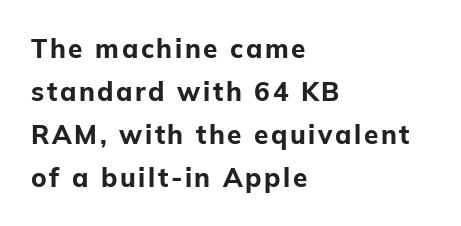
The designer left line spacing at the default. Check the space under the baseline: it is left empty. These lines are set flush left with a ragged right edge. Look at the stroke-to-counter ratio: heavy, a bold. Nope, not italic — everything's standing straight.
